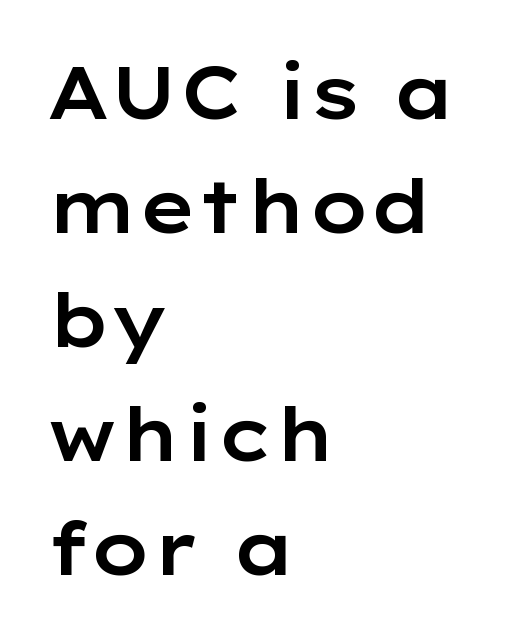
The image shows 73 px wide sans-serif type, upright; set left-aligned, normal line spacing (1.56x), normal letter spacing, not underlined; low stroke contrast and a medium x-height.
